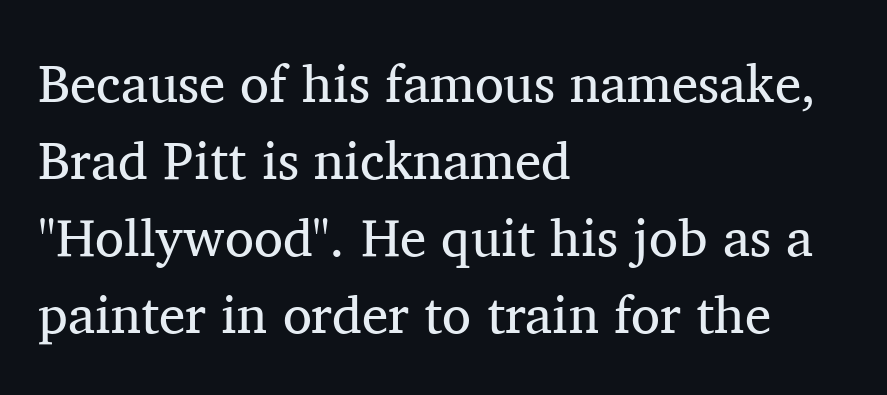
The image shows 53 px regular-weight serif type, upright; set left-aligned, normal line spacing (1.45x), normal letter spacing, not underlined; medium stroke contrast and a medium x-height.
